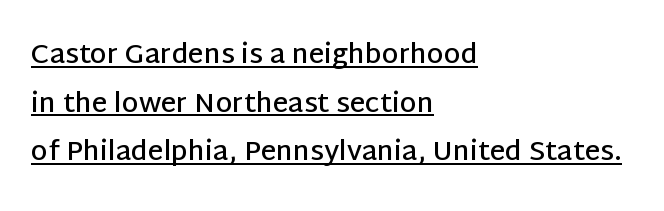
{"italic": "no", "bold": "semi", "underline": "yes", "align": "left", "line_spacing_ratio": 1.8, "letter_spacing": "normal", "letter_spacing_em": 0.0, "glyph_px": 27}
